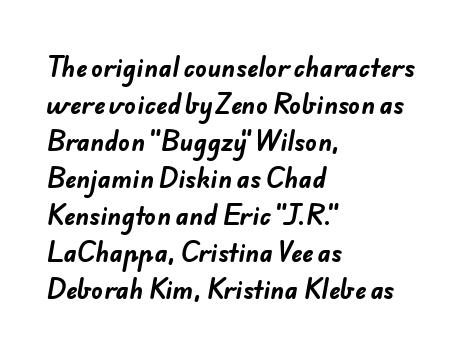
Caption: bold face, heavy strokes. The space between consecutive lines is moderate. A student would call this left alignment; a typographer would say flush left, rag right. Just letters on the line, the space beneath them empty.
